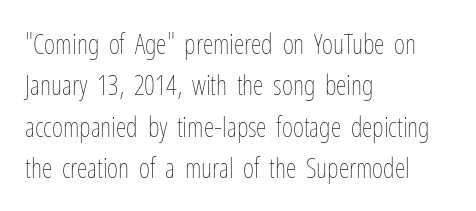
Q: Is the text bold? A: No.
Q: Is the text italic (slanted)? A: No, it is upright.
Q: Is the text underlined? A: No.
Q: How is the paragraph aligned? A: Left-aligned.
Q: Is the spacing between letters normal or unusually wide? A: Normal.
Q: Is the spacing between lines tight, normal or loose? A: Normal.
